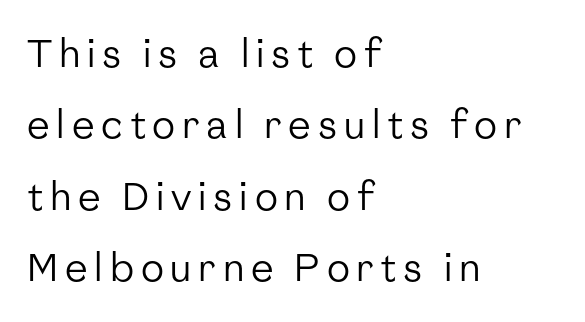
Q: Is the text bold? A: No.
Q: Is the text italic (slanted)? A: No, it is upright.
Q: Is the typeface a serif or a sans-serif typeface? A: Sans-serif.
Q: Is the text underlined? A: No.
Q: How is the paragraph aligned? A: Left-aligned.
Q: Width (condensed, normal, or wide)? A: Normal.
Q: Stroke contrast? A: Low.
Q: x-height? A: Medium.
Q: Monospaced? A: No.
